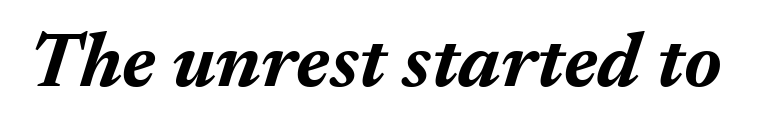
These lines are rendered in a variable-pitch font. Descenders are the only things crossing below the line. An italicized treatment has been applied to the whole sample. What stands out about the letter spacing? Nothing — it is the standard amount.
